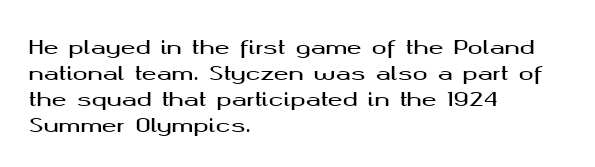
The letterforms sit shoulder to shoulder at normal distance. The lines in this sample share a left origin and differ only in where they stop. Lines of text with bare space underneath. This sample keeps an unexceptional amount of space between lines. Upright lettering throughout.
